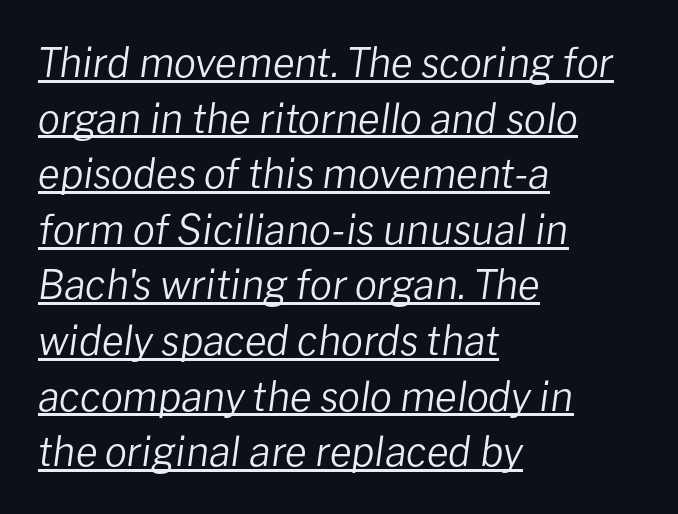
{"italic": "yes", "lean": "right", "slant_degrees": 8, "bold": "no", "weight": "regular", "width": "normal", "stroke_contrast": "low", "x_height": "medium", "monospaced": "no", "underline": "yes", "align": "left", "line_spacing": "normal", "line_spacing_ratio": 1.39, "letter_spacing": "normal", "letter_spacing_em": 0.0, "glyph_px": 40}
